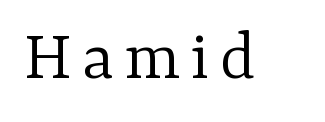
Q: Is the text bold? A: No.
Q: Is the text italic (slanted)? A: No, it is upright.
Q: Is the typeface a serif or a sans-serif typeface? A: Serif.
Q: Is the text underlined? A: No.
Q: Width (condensed, normal, or wide)? A: Normal.
Q: Stroke contrast? A: Low.
Q: x-height? A: Medium.
Q: Monospaced? A: No.
